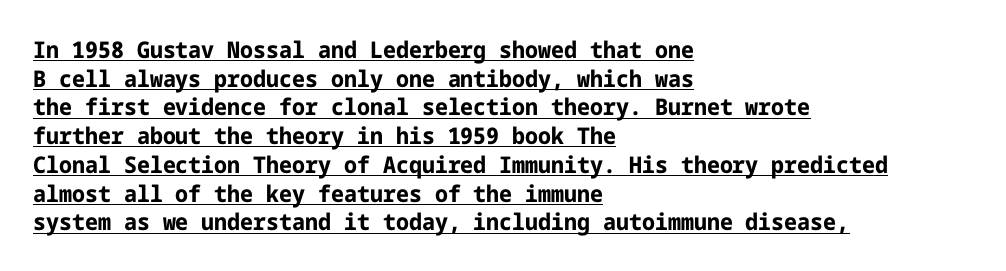
The image shows 23 px bold type, upright; set left-aligned, normal line spacing (1.25x), normal letter spacing, underlined.
